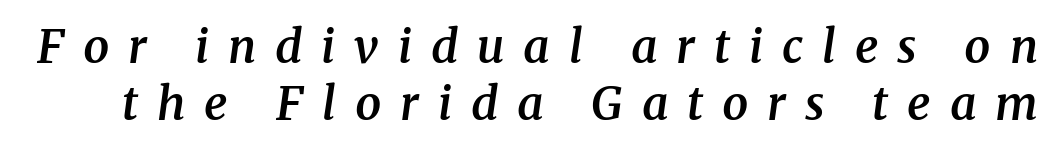
This sample uses a serif face. The tracking reads as deliberately expanded to a designer's eye. In terms of leading, this rendering sits right in the middle. The letters are slanted; this is an italic face.
